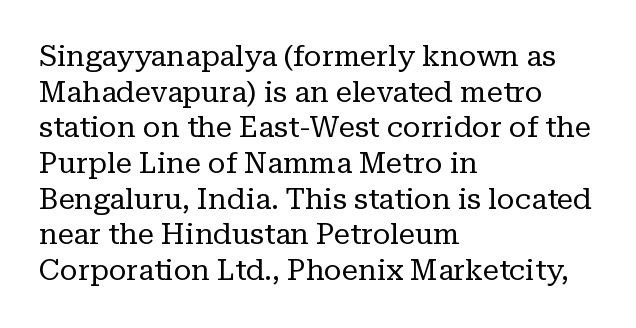
Q: Is the text bold? A: No.
Q: Is the text italic (slanted)? A: No, it is upright.
Q: Is the typeface a serif or a sans-serif typeface? A: Serif.
Q: Is the text underlined? A: No.
Q: How is the paragraph aligned? A: Left-aligned.
Q: Is the spacing between letters normal or unusually wide? A: Normal.
Q: Width (condensed, normal, or wide)? A: Normal.
Q: Stroke contrast? A: Low.
Q: x-height? A: Medium.
Q: Monospaced? A: No.
